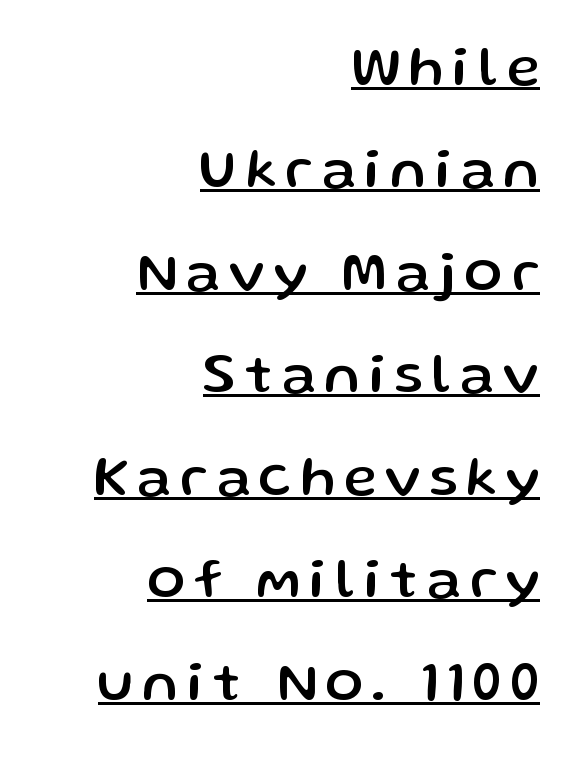
{"serif": "no", "italic": "no", "width": "normal", "stroke_contrast": "low", "x_height": "medium", "monospaced": "no", "underline": "yes", "align": "right", "line_spacing_ratio": 1.83, "glyph_px": 56}
